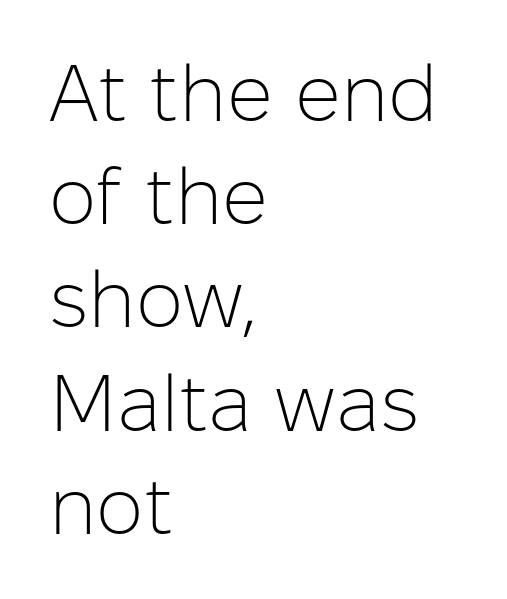
{"serif": "no", "italic": "no", "bold": "no", "weight": "light", "width": "normal", "stroke_contrast": "low", "x_height": "medium", "monospaced": "no", "underline": "no", "align": "left", "line_spacing": "normal", "line_spacing_ratio": 1.29, "letter_spacing": "normal", "letter_spacing_em": 0.0, "glyph_px": 80}
